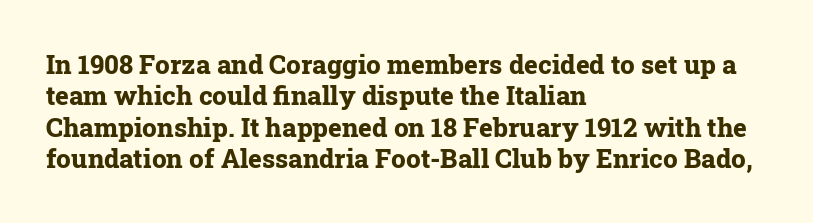
{"italic": "no", "bold": "yes", "underline": "no", "align": "left", "line_spacing_ratio": 1.21, "letter_spacing": "normal", "letter_spacing_em": 0.0, "glyph_px": 26}
